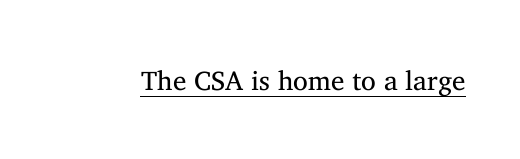
Vertical stems look standard width or narrower in stroke. This sample carries an underscore along the baseline area. Notice how the stems are strictly vertical — no italics here. Spacing between characters is what you'd get straight out of the box.
